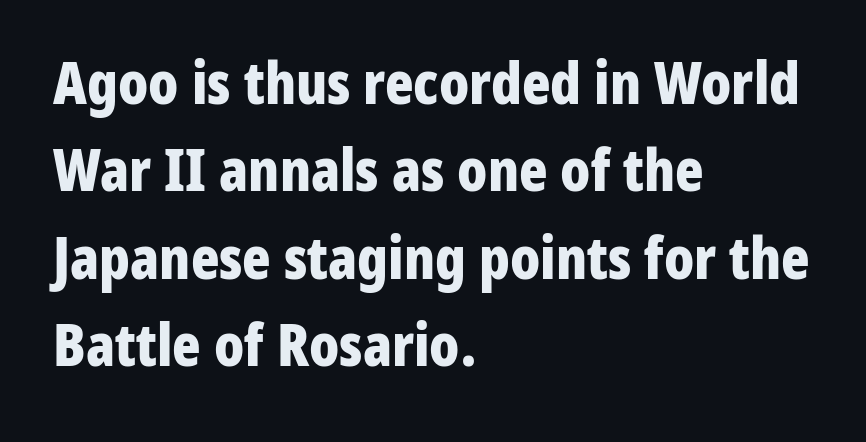
The image shows 59 px bold, condensed sans-serif type, upright; set left-aligned, normal line spacing (1.48x), normal letter spacing, not underlined; low stroke contrast and a medium x-height.
